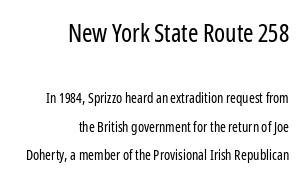
Q: Is the text bold? A: No.
Q: Is the text italic (slanted)? A: No, it is upright.
Q: Is the text underlined? A: No.
Q: How is the paragraph aligned? A: Right-aligned.
Q: Is the spacing between letters normal or unusually wide? A: Normal.
Q: Is the spacing between lines tight, normal or loose? A: Loose.
Q: Which block of text is set in a larger size, the first (top) or the second (bottom)? A: The first (top) one.
